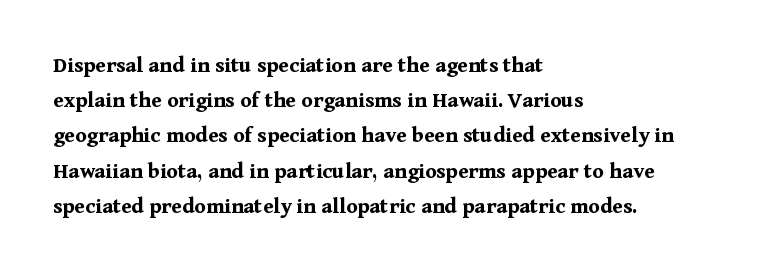
Each new line begins a customary step beneath the previous one. This rendering leaves character spacing at its baseline value. The lettering stays uniformly vertical, giving the passage a roman look. This rendering features lettering with no underline. A student would call this left alignment; a typographer would say flush left, rag right. Is the type bold? Yes — the strokes are clearly thick and heavy.
